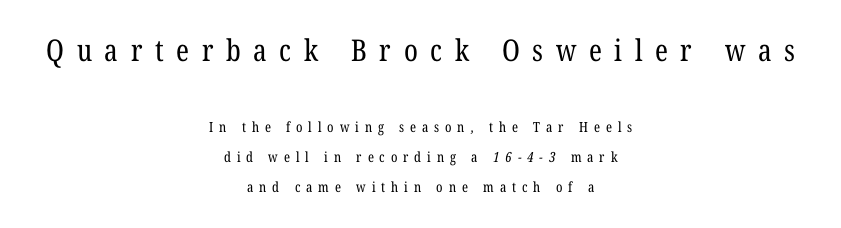
The image shows 30 px regular-weight, condensed serif type; set centered, loose line spacing (2.16x), unusually wide letter spacing (+0.42 em), not underlined; the first (top) block is 2.14x larger; low stroke contrast and a medium x-height.
